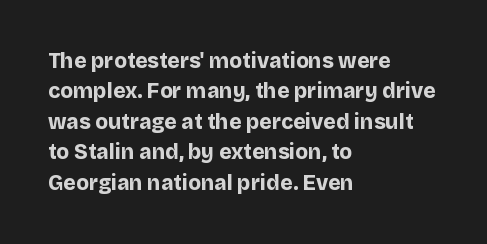
Notice how the stems are strictly vertical — no italics here. These words are printed bold, with thick strokes throughout. Leading: standard. You could call the tracking neutral — neither tight nor loose. The rendering anchors every line to the left-hand side. The words here are not underlined.
